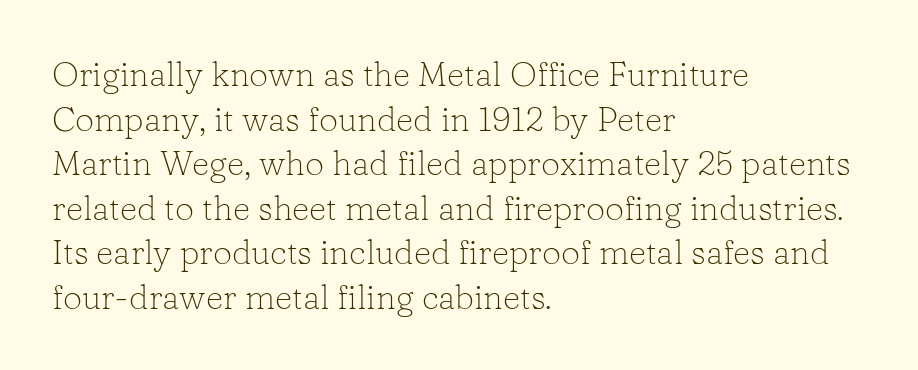
{"serif": "yes", "italic": "no", "bold": "no", "weight": "light", "width": "normal", "stroke_contrast": "low", "x_height": "medium", "monospaced": "no", "underline": "no", "align": "left", "line_spacing": "normal", "line_spacing_ratio": 1.31, "letter_spacing": "normal", "letter_spacing_em": 0.0, "glyph_px": 34}
